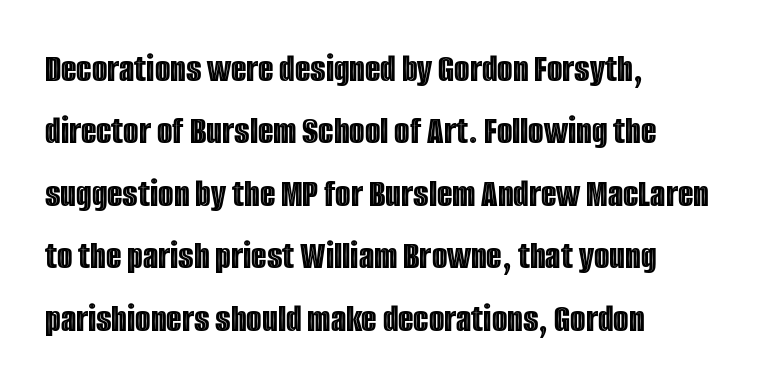
Descenders are the only things crossing below the line. The rendering uses natural spacing where letterforms have individual widths. Compared with typical paragraphs, the rows here are spaced about the same. Notice how the passage keeps a crisp vertical edge on the left only.
